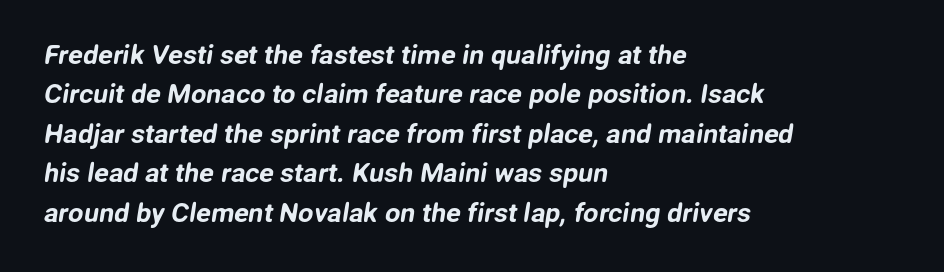
The rows are spaced the way most documents space them. The letters sit at their default tracking, neither squeezed nor spread. The paragraph shown leans on its left margin. The specimen omits any rule beneath the text block's lines.
